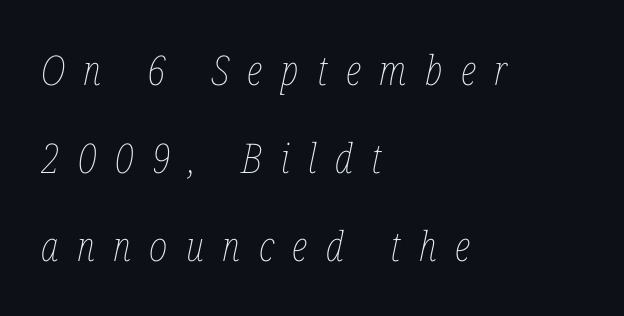
The image shows 41 px thin, condensed type, italic (leaning right); set left-aligned, loose line spacing (2.15x), unusually wide letter spacing (+0.45 em), not underlined; low stroke contrast and a medium x-height.
